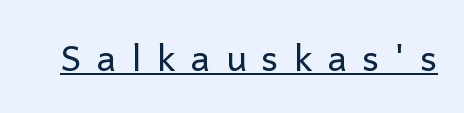
The image shows 36 px regular-weight sans-serif type, upright; set unusually wide letter spacing (+0.42 em), underlined; low stroke contrast and a medium x-height.
